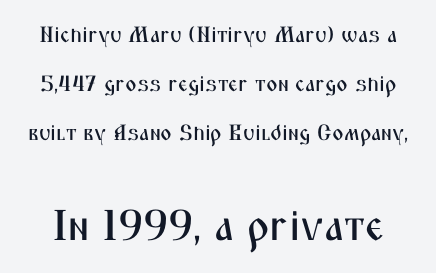
Q: Is the text italic (slanted)? A: No, it is upright.
Q: Is the typeface a serif or a sans-serif typeface? A: Sans-serif.
Q: Is the text underlined? A: No.
Q: Is the spacing between letters normal or unusually wide? A: Normal.
Q: Is the spacing between lines tight, normal or loose? A: Loose.
Q: Which block of text is set in a larger size, the first (top) or the second (bottom)? A: The second (bottom) one.
Q: Width (condensed, normal, or wide)? A: Condensed.
Q: Stroke contrast? A: Medium.
Q: x-height? A: Medium.
Q: Monospaced? A: No.
